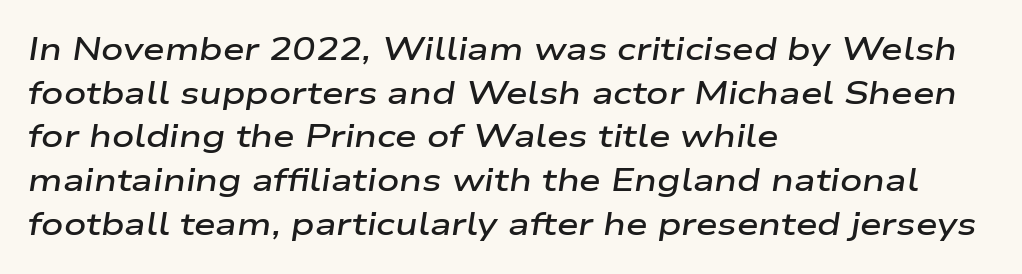
{"italic": "yes", "lean": "right", "slant_degrees": 9, "bold": "semi", "weight": "semibold", "width": "wide", "stroke_contrast": "low", "x_height": "medium", "monospaced": "no", "underline": "no", "align": "left", "line_spacing": "normal", "line_spacing_ratio": 1.41, "letter_spacing": "normal", "letter_spacing_em": 0.0, "glyph_px": 31}
